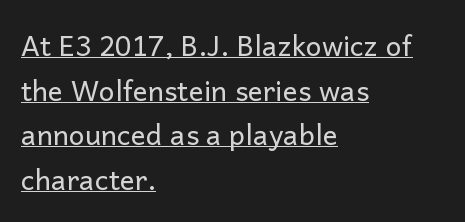
The image shows 28 px regular-weight sans-serif type, upright; set left-aligned, normal line spacing (1.59x), normal letter spacing, underlined; low stroke contrast and a medium x-height.
